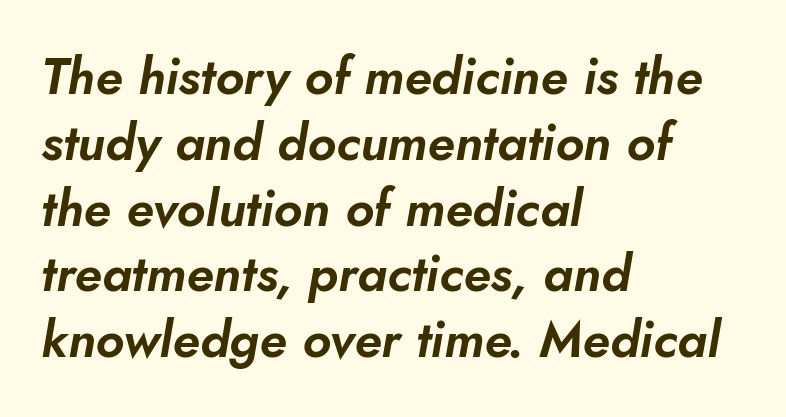
{"italic": "yes", "lean": "right", "slant_degrees": 10, "width": "normal", "stroke_contrast": "low", "x_height": "small", "monospaced": "no", "underline": "no", "align": "left", "line_spacing": "normal", "line_spacing_ratio": 1.29, "letter_spacing": "normal", "letter_spacing_em": 0.0, "glyph_px": 51}
